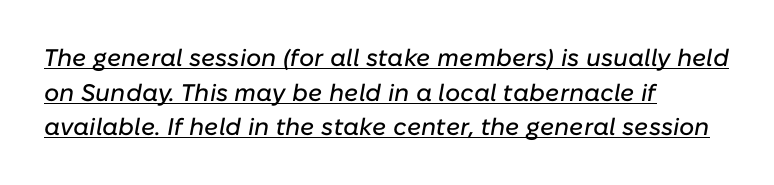
The image shows 24 px text type, italic (leaning right); set left-aligned, normal line spacing (1.44x), normal letter spacing, underlined.
